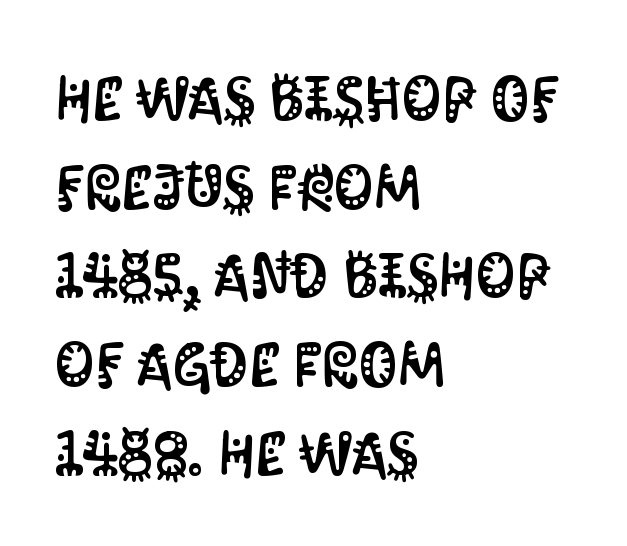
The image shows 62 px condensed sans-serif type, upright; set left-aligned, normal line spacing (1.43x), normal letter spacing, not underlined; medium stroke contrast and a large x-height.
